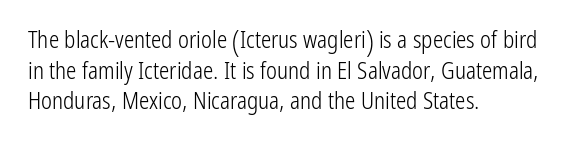
Vertical spacing — default. The text block is weighted toward the left margin, trailing off unevenly rightward. The baseline area is clear. These lines keep a tight, regular rhythm from letter to letter. No extra ink here — the face is not bold.
